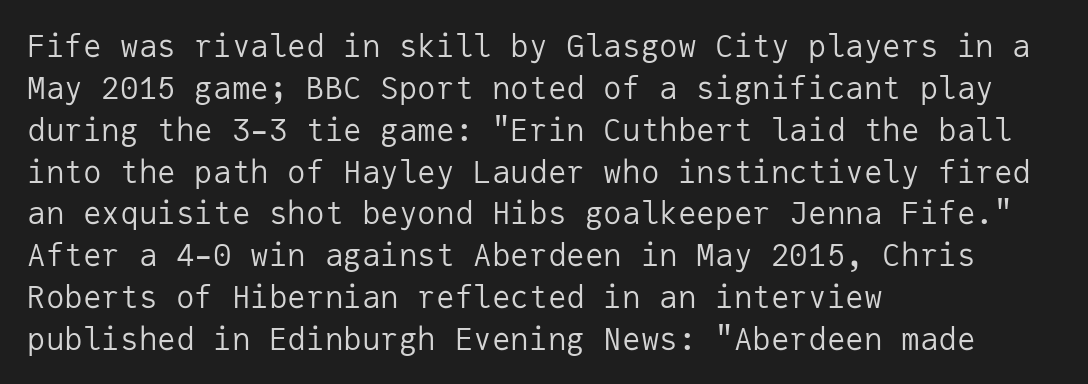
Q: Is the text bold? A: No.
Q: Is the text italic (slanted)? A: No, it is upright.
Q: Is the typeface a serif or a sans-serif typeface? A: Sans-serif.
Q: Is the text underlined? A: No.
Q: How is the paragraph aligned? A: Left-aligned.
Q: Is the spacing between letters normal or unusually wide? A: Normal.
Q: Is the spacing between lines tight, normal or loose? A: Normal.
Q: Width (condensed, normal, or wide)? A: Normal.
Q: Stroke contrast? A: Low.
Q: x-height? A: Medium.
Q: Monospaced? A: Yes.
